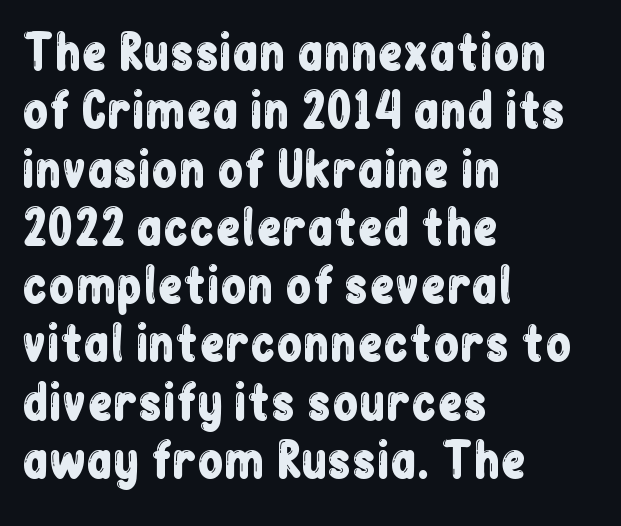
The image shows 47 px condensed sans-serif type, upright; set left-aligned, line spacing 1.24x, normal letter spacing, not underlined; low stroke contrast and a medium x-height.
